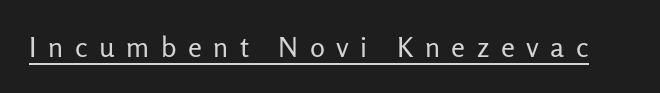
A quiet, ordinary-to-light weight characterises the typeface. Descenders here cross a horizontal rule under the line. The face used here is rendered with a markedly widened letterfit. Type style note: lacks serifs.
